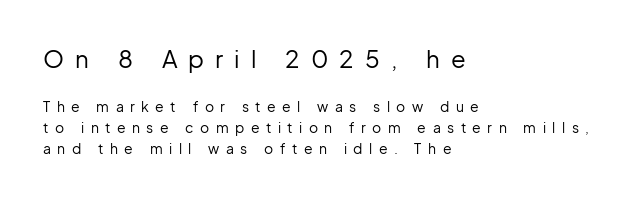
Top chunk: large. Bottom chunk: small. The face looks like a standard text weight, possibly lighter. It's the straight-up-and-down kind of type. In terms of leading, this rendering sits right in the middle.
